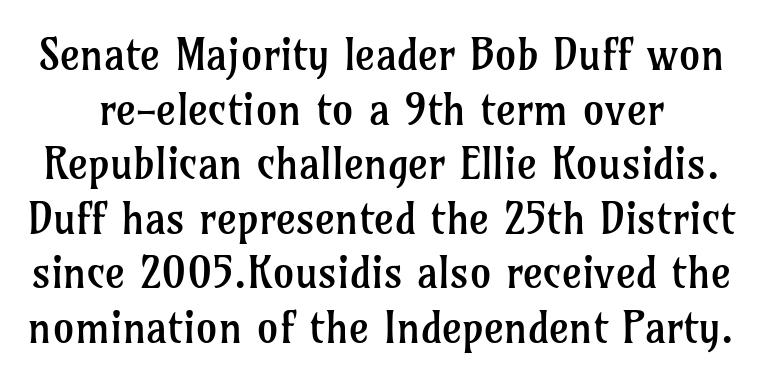
{"serif": "yes", "italic": "no", "bold": "no", "weight": "regular", "width": "normal", "stroke_contrast": "low", "x_height": "medium", "monospaced": "no", "underline": "no", "line_spacing": "normal", "line_spacing_ratio": 1.27, "letter_spacing": "normal", "letter_spacing_em": 0.0, "glyph_px": 43}
